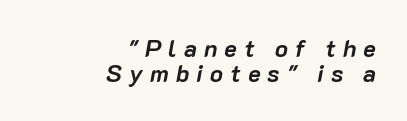
This rendering features lettering with no underline. The face used here has the dense, thick strokes of a bold. Visually the block forms a straight wall on the right and a jagged coastline on the left. Whoever set this chose condensed vertical rhythm over breathing room. Is the type slanted? Yes — the strokes lean at a clear angle.
